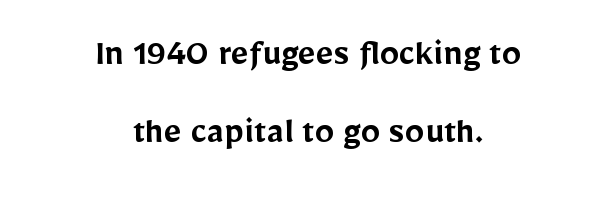
{"serif": "no", "italic": "no", "bold": "semi", "weight": "semibold", "width": "normal", "stroke_contrast": "low", "x_height": "medium", "monospaced": "no", "underline": "no", "align": "center", "line_spacing": "loose", "line_spacing_ratio": 2.01, "letter_spacing": "normal", "letter_spacing_em": 0.0, "glyph_px": 39}
